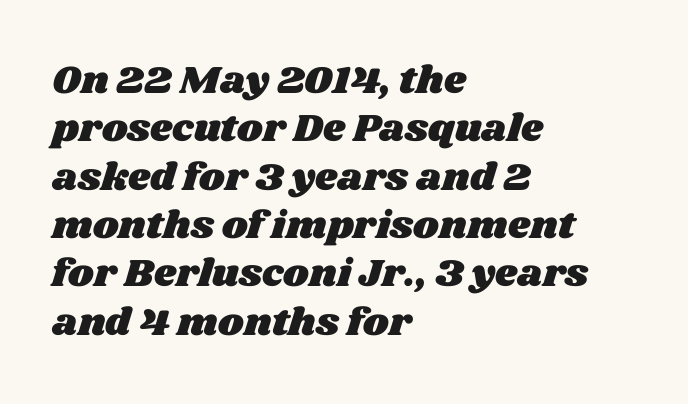
The image shows 39 px wide type; set left-aligned, line spacing 1.24x, normal letter spacing, not underlined; medium stroke contrast and a large x-height.
